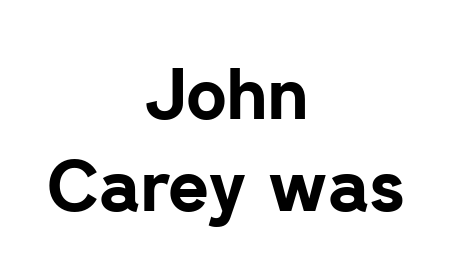
Q: Is the text bold? A: Yes.
Q: Is the text italic (slanted)? A: No, it is upright.
Q: Is the typeface a serif or a sans-serif typeface? A: Sans-serif.
Q: Is the text underlined? A: No.
Q: How is the paragraph aligned? A: Centered.
Q: Is the spacing between letters normal or unusually wide? A: Normal.
Q: Is the spacing between lines tight, normal or loose? A: Normal.
Q: Width (condensed, normal, or wide)? A: Normal.
Q: Stroke contrast? A: Low.
Q: x-height? A: Medium.
Q: Monospaced? A: No.
